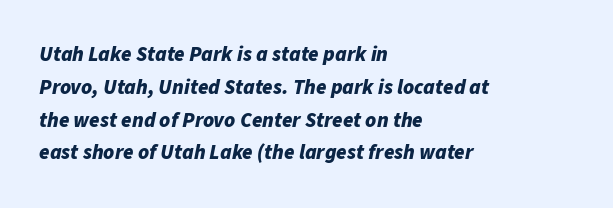
Q: Is the text bold? A: Yes.
Q: Is the text italic (slanted)? A: Yes, it leans right by about 11 degrees.
Q: Is the text underlined? A: No.
Q: How is the paragraph aligned? A: Left-aligned.
Q: Is the spacing between letters normal or unusually wide? A: Normal.
Q: Is the spacing between lines tight, normal or loose? A: Normal.
